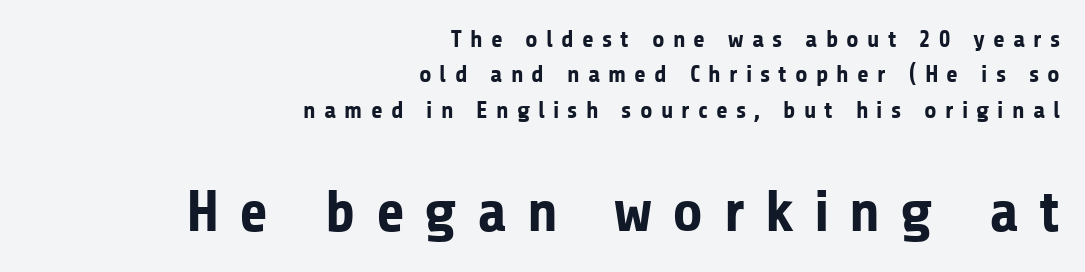
{"serif": "no", "italic": "no", "bold": "yes", "weight": "bold", "width": "normal", "stroke_contrast": "low", "x_height": "medium", "monospaced": "no", "underline": "no", "align": "right", "line_spacing": "normal", "line_spacing_ratio": 1.47, "letter_spacing": "wide", "letter_spacing_em": 0.34, "larger_block": "second", "size_ratio": 2.46, "glyph_px": 59}
